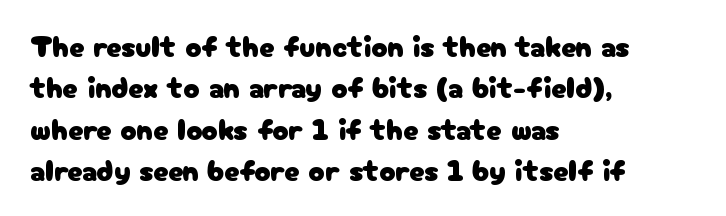
{"serif": "no", "italic": "no", "width": "normal", "stroke_contrast": "low", "x_height": "medium", "monospaced": "no", "underline": "no", "align": "left", "line_spacing": "normal", "line_spacing_ratio": 1.38, "letter_spacing": "normal", "letter_spacing_em": 0.0, "glyph_px": 30}
